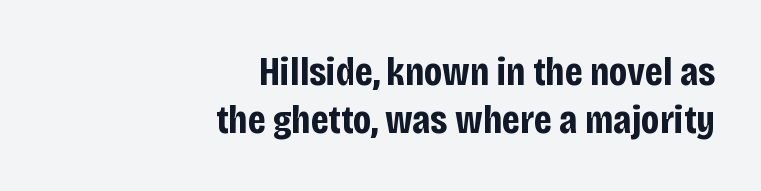
The image shows 41 px bold, condensed sans-serif type, upright; set right-aligned, line spacing 1.16x, normal letter spacing, not underlined; low stroke contrast and a large x-height.
